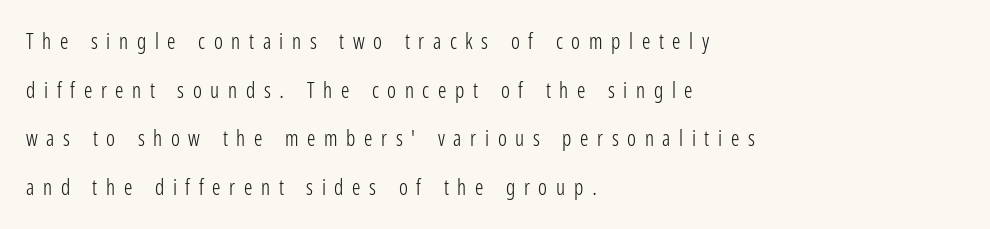
Weight: regular or lighter. Rows of type keep a wide berth in the vertical direction. Only glyphs here, with clear space below each row. This is roman type, the default non-slanted kind. Line starts are locked; line ends wander.
